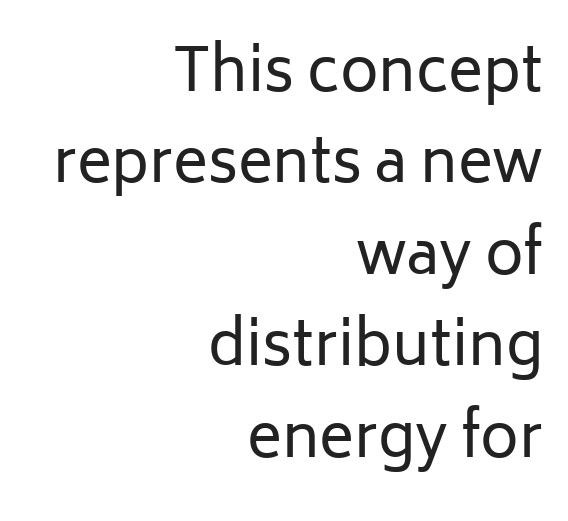
Evenly set lines give the paragraph a standard silhouette. A typesetter would mark this as roman, not italic. Heft: none added — not bold. Anything drawn beneath the words? Only blank space. This is sans-serif lettering, the kind often seen on screens and signage. You could not count columns in this text — the font is proportionally spaced.
